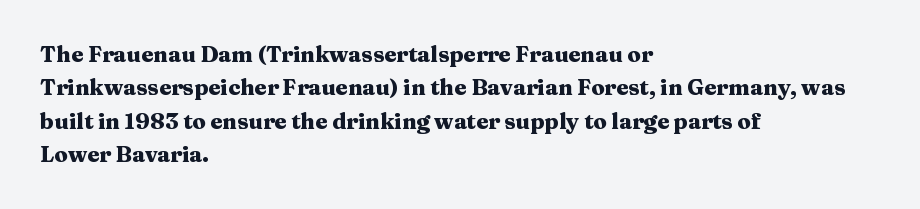
The strip under each line holds only bare page. Between one letter and the next there's only the usual sliver of space. Is there any slant? The stems are plumb. Plenty of ink on the page — the face is bold. Leading matches the norm, producing a regular column.
